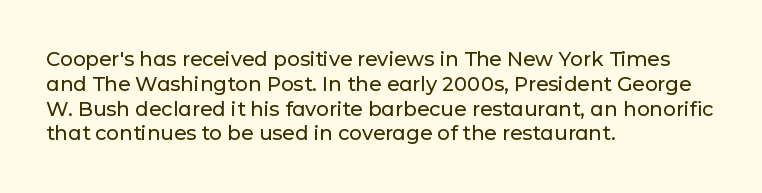
{"italic": "no", "underline": "no", "align": "left", "line_spacing_ratio": 1.24, "letter_spacing": "normal", "letter_spacing_em": 0.0, "glyph_px": 20}
